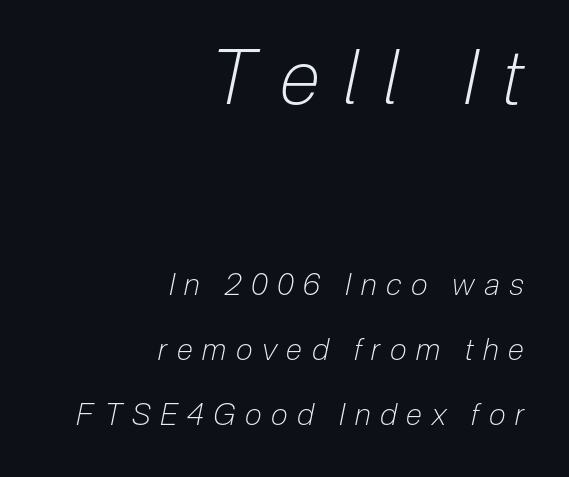
{"italic": "yes", "lean": "right", "slant_degrees": 12, "bold": "no", "weight": "light", "width": "condensed", "stroke_contrast": "low", "x_height": "medium", "monospaced": "no", "underline": "no", "align": "right", "line_spacing": "loose", "line_spacing_ratio": 2.17, "letter_spacing": "wide", "letter_spacing_em": 0.32, "larger_block": "first", "size_ratio": 2.53, "glyph_px": 76}
